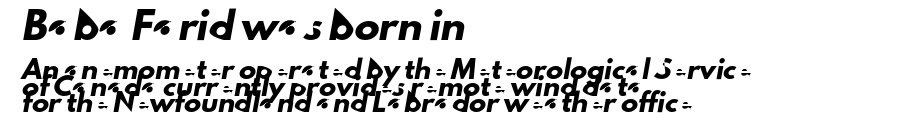
The image shows 25 px text type; set left-aligned, tight line spacing (0.99x), normal letter spacing, not underlined; the first (top) block is 1.47x larger.
